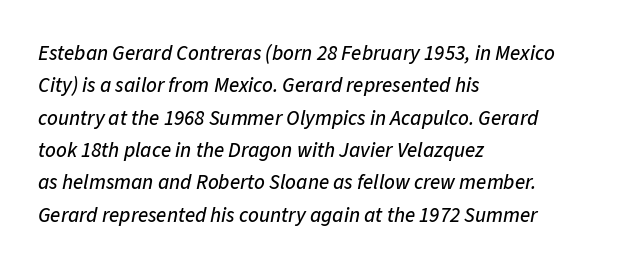
The image shows 21 px text type, italic (leaning right); set left-aligned, normal line spacing (1.54x), normal letter spacing, not underlined.
